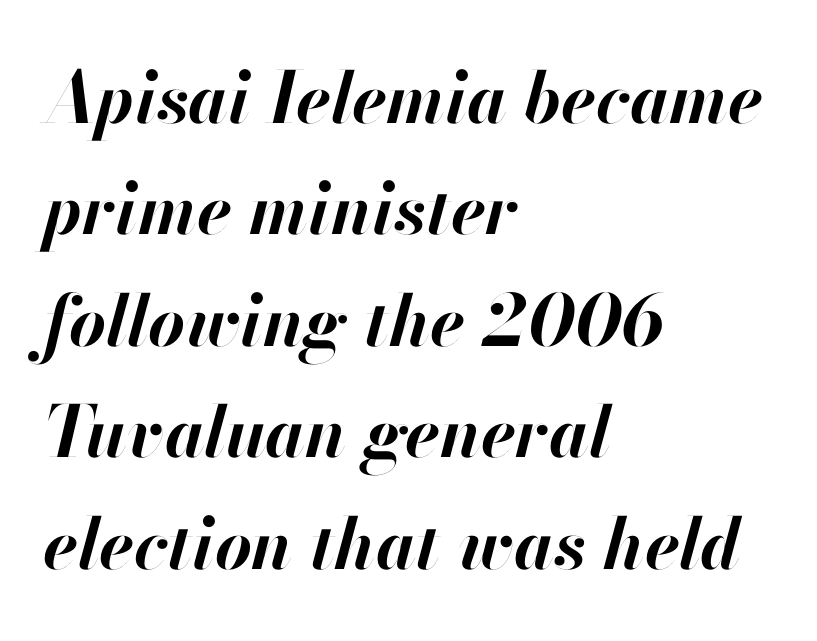
Plain, unruled lines of type. Weight: bold. Baseline-to-baseline distance is the conventional proportion of letter height. Every row of glyphs begins at an identical x-position on the left. Designer's note — italics engaged. Honestly, the letter spacing is just normal — you wouldn't notice it.
